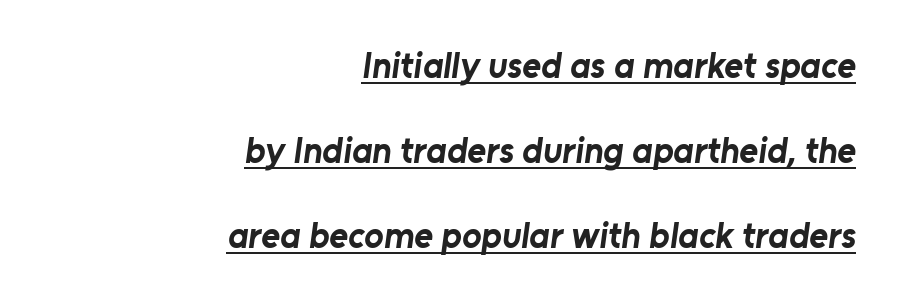
{"serif": "no", "bold": "yes", "weight": "bold", "width": "normal", "stroke_contrast": "low", "x_height": "medium", "monospaced": "no", "underline": "yes", "align": "right", "line_spacing": "loose", "line_spacing_ratio": 2.36, "letter_spacing": "normal", "letter_spacing_em": 0.0, "glyph_px": 36}
